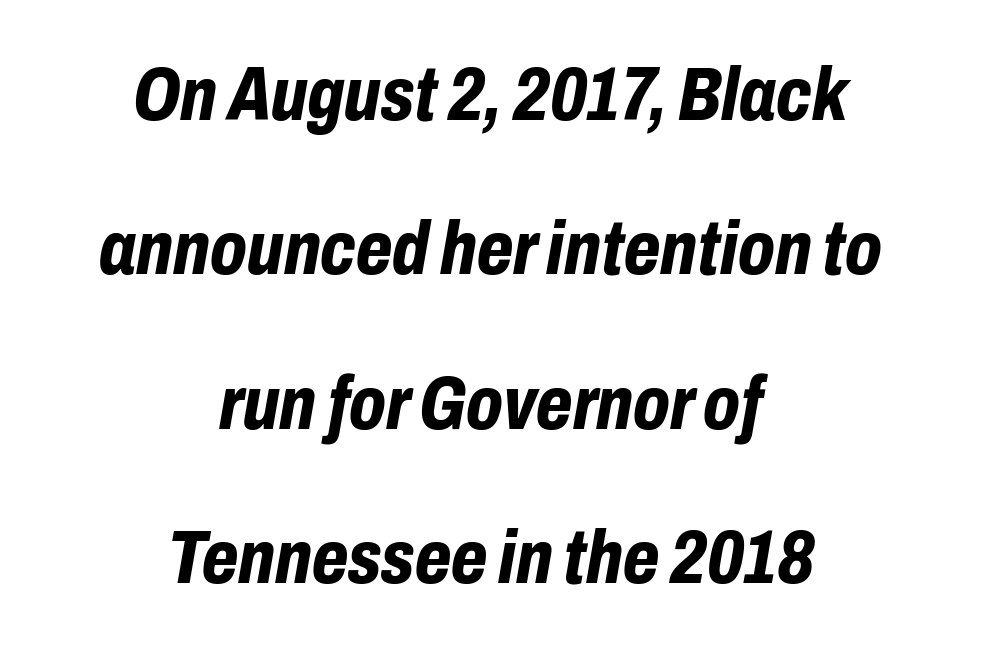
Q: Is the text bold? A: Yes.
Q: Is the text italic (slanted)? A: Yes, it leans right by about 10 degrees.
Q: Is the text underlined? A: No.
Q: How is the paragraph aligned? A: Centered.
Q: Is the spacing between letters normal or unusually wide? A: Normal.
Q: Is the spacing between lines tight, normal or loose? A: Loose.
Q: Width (condensed, normal, or wide)? A: Condensed.
Q: Stroke contrast? A: Low.
Q: x-height? A: Medium.
Q: Monospaced? A: No.
